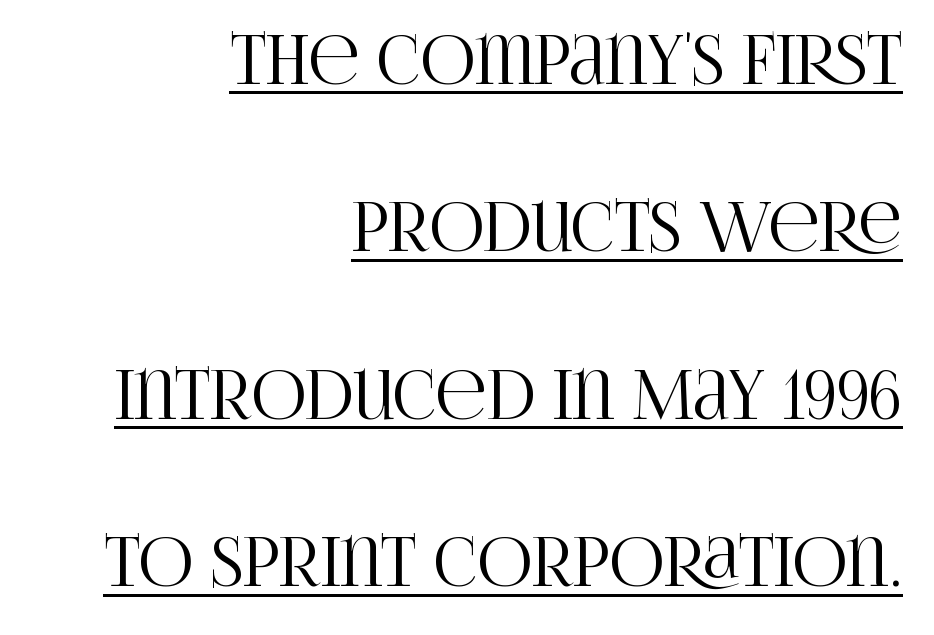
{"serif": "yes", "italic": "no", "width": "condensed", "stroke_contrast": "high", "x_height": "large", "monospaced": "no", "underline": "yes", "align": "right", "line_spacing": "loose", "line_spacing_ratio": 2.5, "letter_spacing": "normal", "letter_spacing_em": 0.0, "glyph_px": 67}
